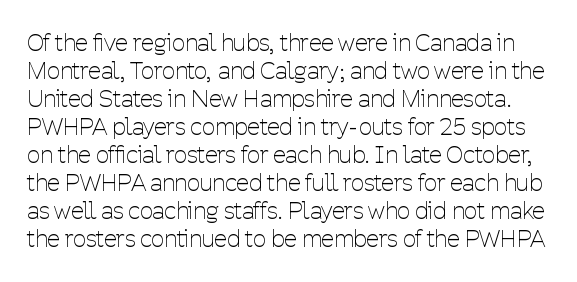
Q: Is the text bold? A: No.
Q: Is the text italic (slanted)? A: No, it is upright.
Q: Is the text underlined? A: No.
Q: Is the spacing between letters normal or unusually wide? A: Normal.
